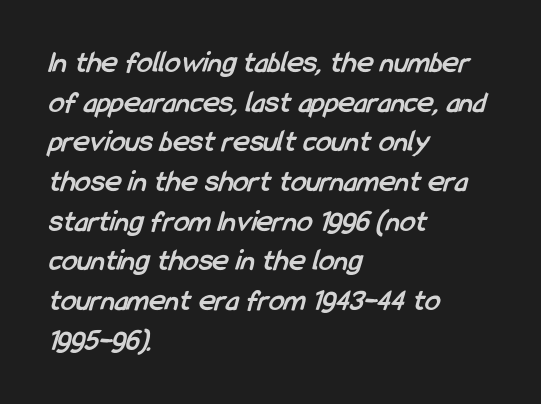
{"serif": "no", "bold": "yes", "weight": "semibold", "width": "condensed", "stroke_contrast": "low", "x_height": "medium", "monospaced": "no", "underline": "no", "align": "left", "line_spacing": "normal", "line_spacing_ratio": 1.28, "letter_spacing": "normal", "letter_spacing_em": 0.0, "glyph_px": 31}
